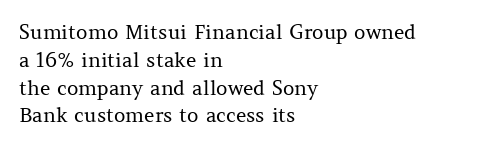
The image shows 20 px text type, upright; set left-aligned, normal line spacing (1.39x), normal letter spacing, not underlined.
